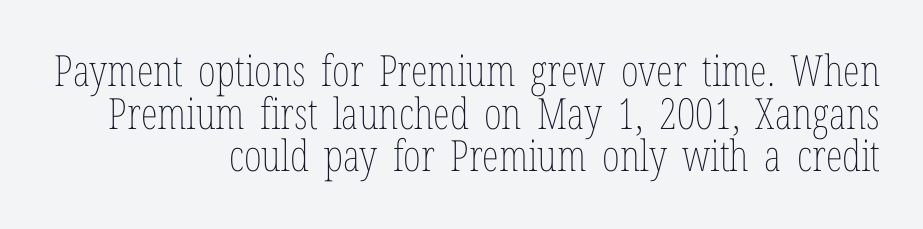
Q: Is the text bold? A: No.
Q: Is the text italic (slanted)? A: No, it is upright.
Q: Is the text underlined? A: No.
Q: How is the paragraph aligned? A: Right-aligned.
Q: Is the spacing between letters normal or unusually wide? A: Normal.
Q: Is the spacing between lines tight, normal or loose? A: Tight.
Q: Width (condensed, normal, or wide)? A: Condensed.
Q: Stroke contrast? A: Low.
Q: x-height? A: Medium.
Q: Monospaced? A: No.
